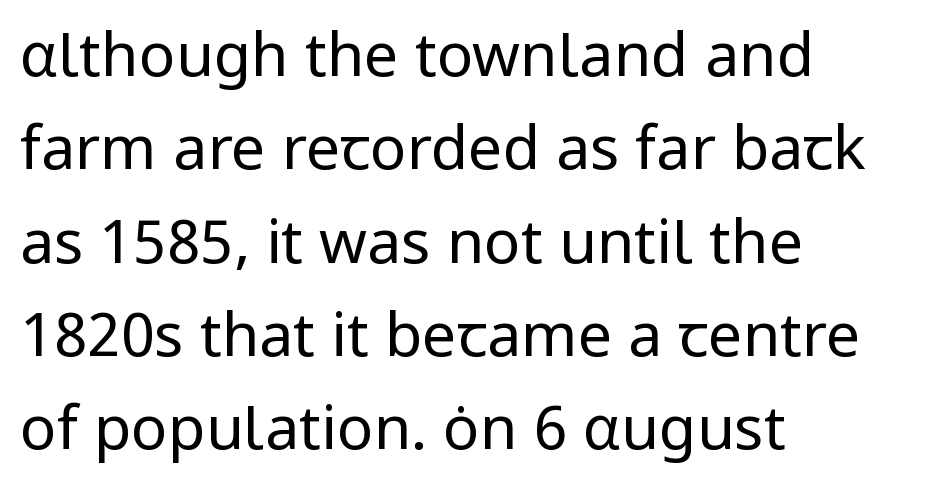
{"serif": "no", "italic": "no", "bold": "no", "weight": "regular", "width": "normal", "stroke_contrast": "low", "x_height": "medium", "monospaced": "no", "underline": "no", "align": "left", "line_spacing": "normal", "line_spacing_ratio": 1.53, "letter_spacing": "normal", "letter_spacing_em": 0.0, "glyph_px": 61}
